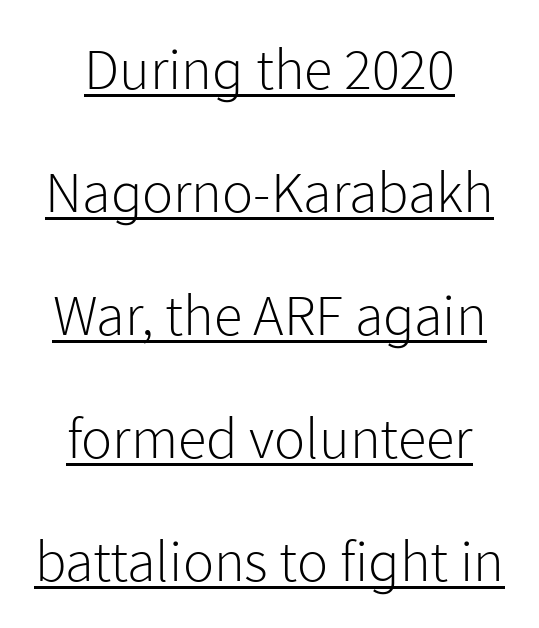
{"serif": "no", "italic": "no", "bold": "no", "weight": "light", "width": "normal", "stroke_contrast": "low", "x_height": "medium", "monospaced": "no", "underline": "yes", "line_spacing": "loose", "line_spacing_ratio": 2.12, "letter_spacing": "normal", "letter_spacing_em": 0.0, "glyph_px": 58}
